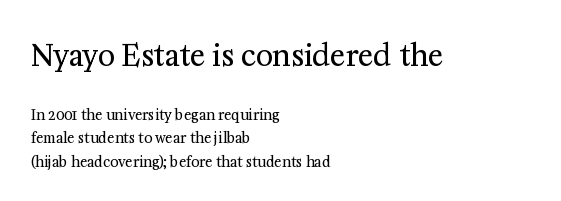
The image shows 29 px regular-weight serif type, upright; set left-aligned, normal line spacing (1.68x), normal letter spacing, not underlined; the first (top) block is 2.07x larger; medium stroke contrast and a medium x-height.
